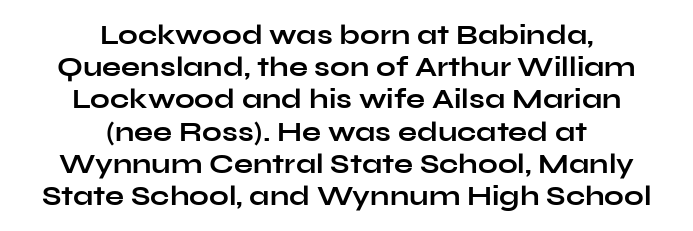
The image shows 28 px bold, wide sans-serif type, upright; set centered, tight line spacing (1.15x), normal letter spacing, not underlined; low stroke contrast and a medium x-height.
